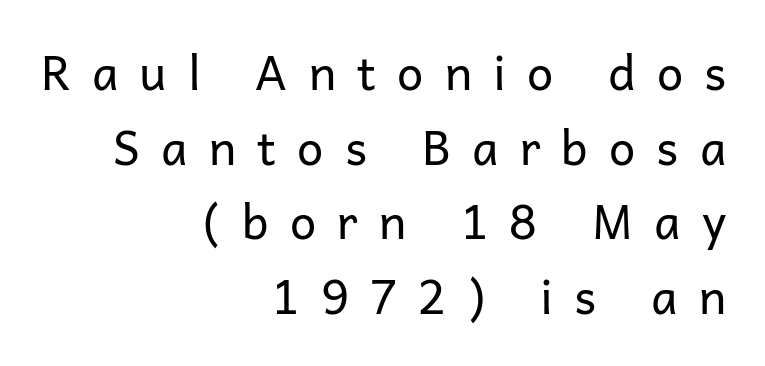
The image shows 47 px regular-weight sans-serif type, upright; set right-aligned, normal line spacing (1.59x), unusually wide letter spacing (+0.45 em), not underlined; low stroke contrast and a medium x-height.
